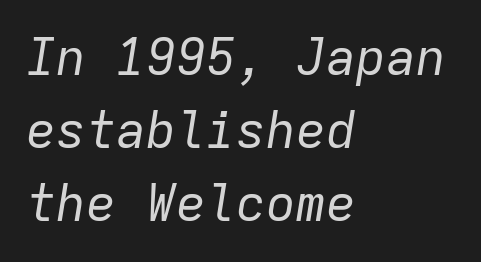
The image shows 50 px regular-weight type, italic (leaning right), monospaced; set left-aligned, normal line spacing (1.46x), normal letter spacing, not underlined; low stroke contrast and a medium x-height.
